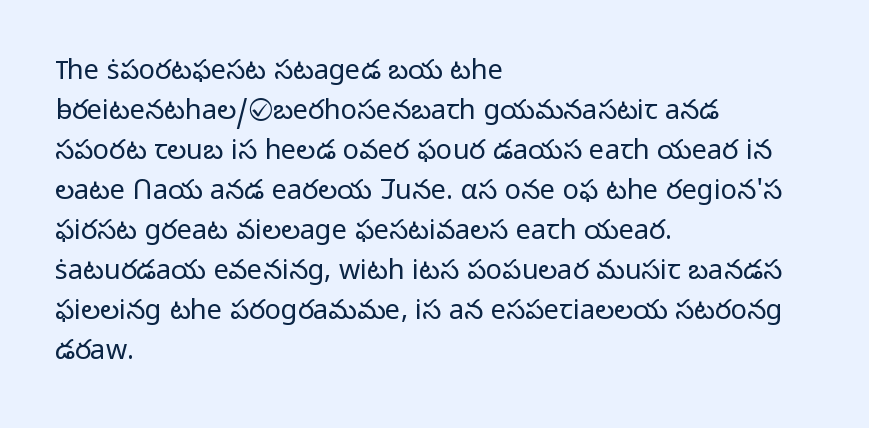
The image shows 27 px text type, upright; set left-aligned, normal line spacing (1.48x), normal letter spacing, not underlined.
